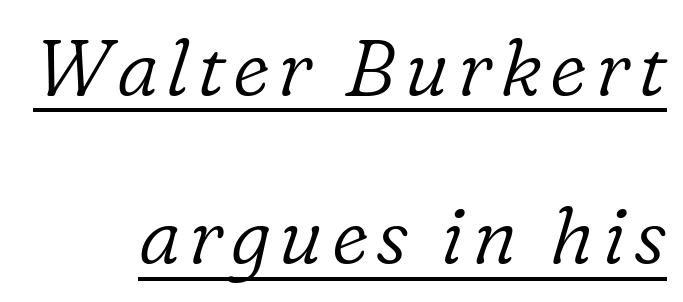
The typeface has the unassuming heft of standard copy or less. The axis of the letterforms is tilted away from vertical. Compared with undecorated copy, this sample adds a rule below the words. In terms of leading, this rendering errs on the spacious side.
